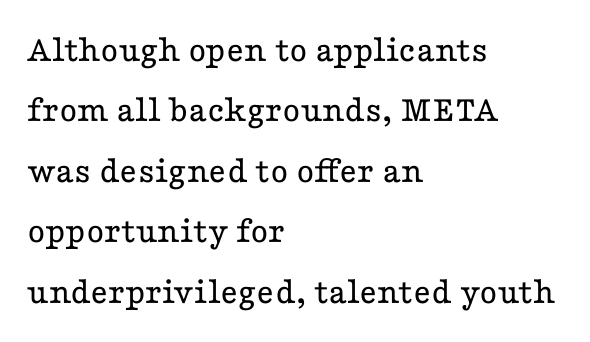
Tall strokes in this sample are plumb rather than angled. A normal amount of white space separates one row of letters from the next. The compositor pushed each line to the left boundary. The gaps between neighbouring characters are ordinary and unremarkable. Character widths vary here, with narrow letters taking less room than wide ones.
